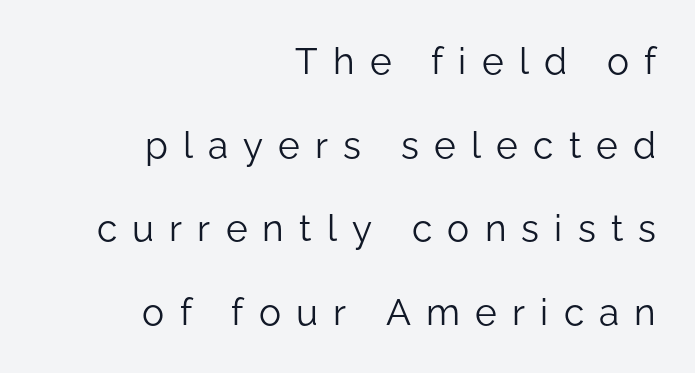
Weight class: somewhere from thin through regular. Does the leading feel generous? Absolutely, it's lavish. Upright lettering throughout. The baseline area is clear.
